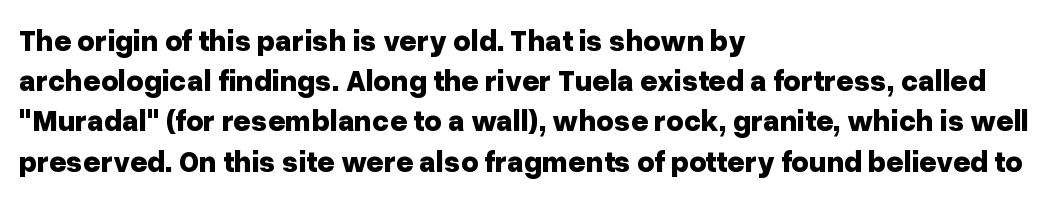
{"serif": "no", "italic": "no", "bold": "yes", "weight": "bold", "width": "normal", "stroke_contrast": "low", "x_height": "medium", "monospaced": "no", "underline": "no", "align": "left", "line_spacing": "normal", "line_spacing_ratio": 1.34, "letter_spacing": "normal", "letter_spacing_em": 0.0, "glyph_px": 30}
